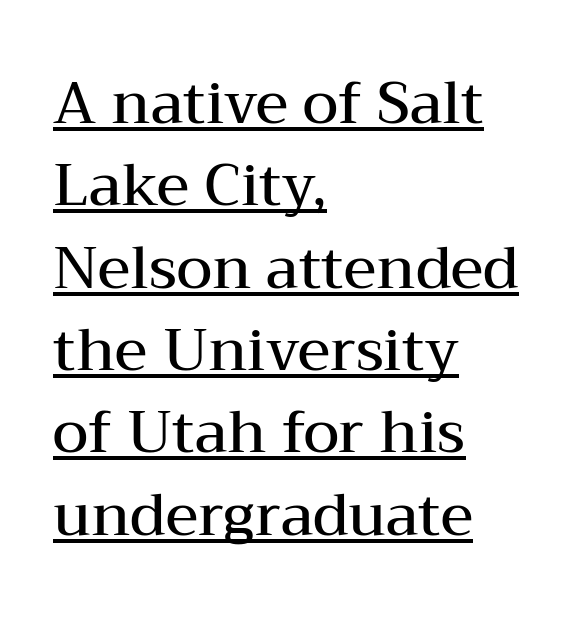
Q: Is the text bold? A: Semi-bold.
Q: Is the text italic (slanted)? A: No, it is upright.
Q: Is the typeface a serif or a sans-serif typeface? A: Serif.
Q: Is the text underlined? A: Yes.
Q: How is the paragraph aligned? A: Left-aligned.
Q: Is the spacing between letters normal or unusually wide? A: Normal.
Q: Is the spacing between lines tight, normal or loose? A: Normal.
Q: Width (condensed, normal, or wide)? A: Wide.
Q: Stroke contrast? A: Medium.
Q: x-height? A: Medium.
Q: Monospaced? A: No.
